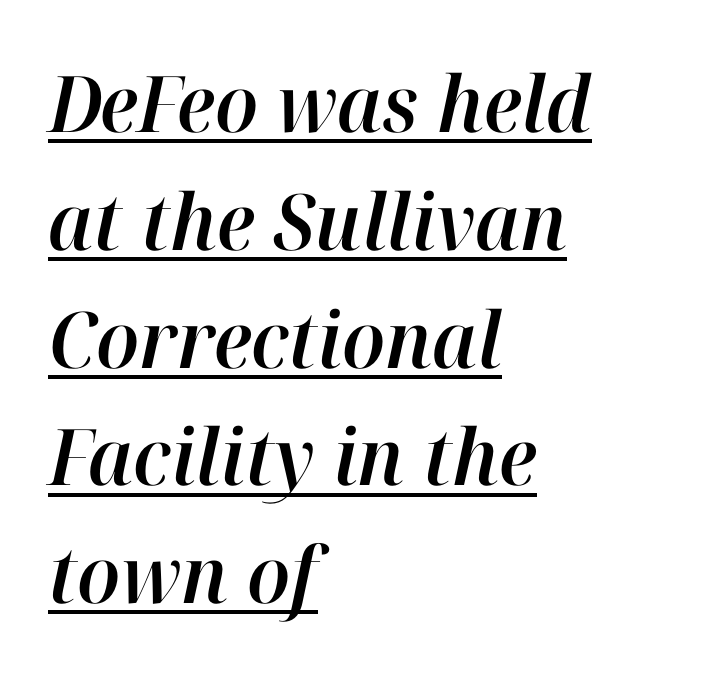
Note the varied advance widths — an 'i' is clearly narrower than an 'm'. Line starts are locked; line ends wander. The rendering keeps characters at their native spacing. Students, observe the line beneath the letters — that is underlining. This sample keeps an unexceptional amount of space between lines.
